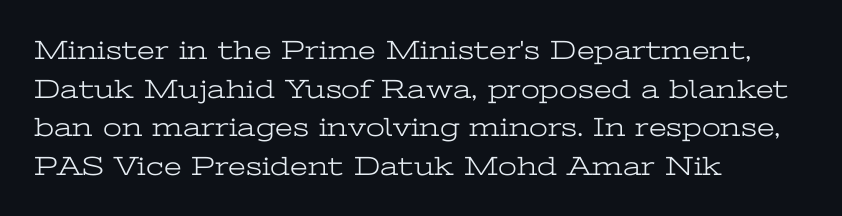
Q: Is the text bold? A: No.
Q: Is the text italic (slanted)? A: No, it is upright.
Q: Is the text underlined? A: No.
Q: How is the paragraph aligned? A: Left-aligned.
Q: Is the spacing between letters normal or unusually wide? A: Normal.
Q: Is the spacing between lines tight, normal or loose? A: Normal.
